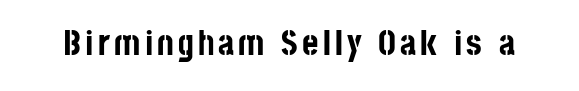
Q: Is the text bold? A: Yes.
Q: Is the text italic (slanted)? A: No, it is upright.
Q: Is the typeface a serif or a sans-serif typeface? A: Sans-serif.
Q: Is the text underlined? A: No.
Q: Width (condensed, normal, or wide)? A: Condensed.
Q: Stroke contrast? A: Low.
Q: x-height? A: Large.
Q: Monospaced? A: No.
